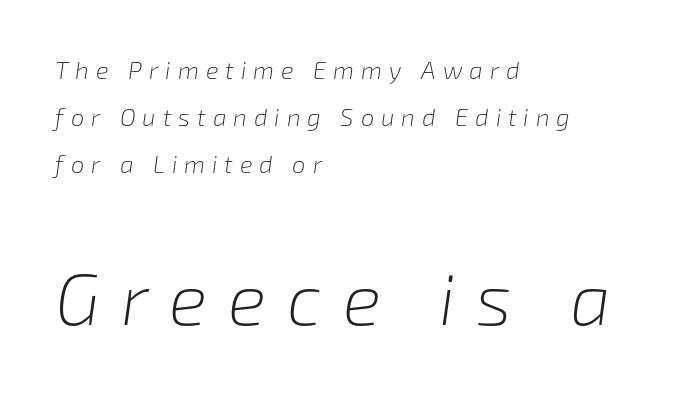
Q: Is the text bold? A: No.
Q: Is the text italic (slanted)? A: Yes, it leans right by about 8 degrees.
Q: Is the text underlined? A: No.
Q: How is the paragraph aligned? A: Left-aligned.
Q: Is the spacing between letters normal or unusually wide? A: Unusually wide.
Q: Is the spacing between lines tight, normal or loose? A: Loose.
Q: Which block of text is set in a larger size, the first (top) or the second (bottom)? A: The second (bottom) one.
Q: Width (condensed, normal, or wide)? A: Normal.
Q: Stroke contrast? A: Low.
Q: x-height? A: Medium.
Q: Monospaced? A: No.
